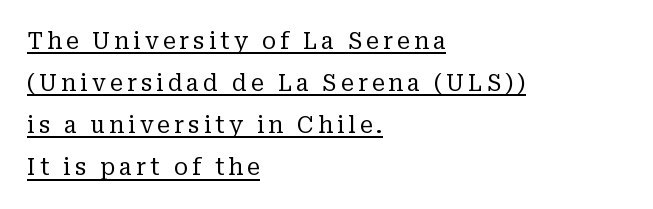
Q: Is the text bold? A: No.
Q: Is the text italic (slanted)? A: No, it is upright.
Q: Is the text underlined? A: Yes.
Q: How is the paragraph aligned? A: Left-aligned.
